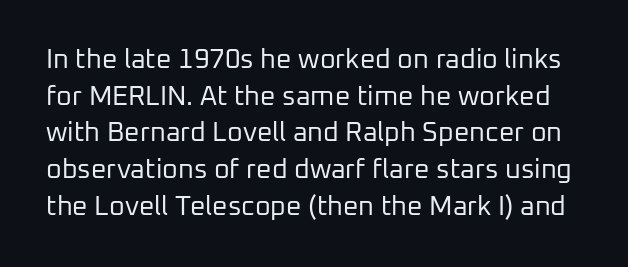
{"italic": "no", "bold": "no", "underline": "no", "line_spacing": "normal", "line_spacing_ratio": 1.36, "letter_spacing": "normal", "letter_spacing_em": 0.0, "glyph_px": 27}
